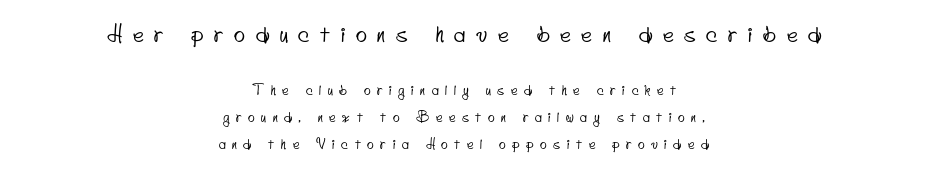
In this sample the first text group is rendered at the bigger scale. Rows of type keep a wide berth in the vertical direction. Tracking value appears strongly positive — letters spread wide. A bare baseline throughout the passage. Short and long lines alike share a common midpoint.
